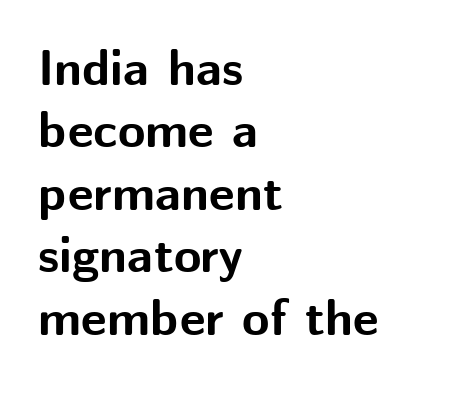
The image shows 50 px bold sans-serif type, upright; set left-aligned, normal line spacing (1.25x), normal letter spacing, not underlined; medium stroke contrast and a medium x-height.
